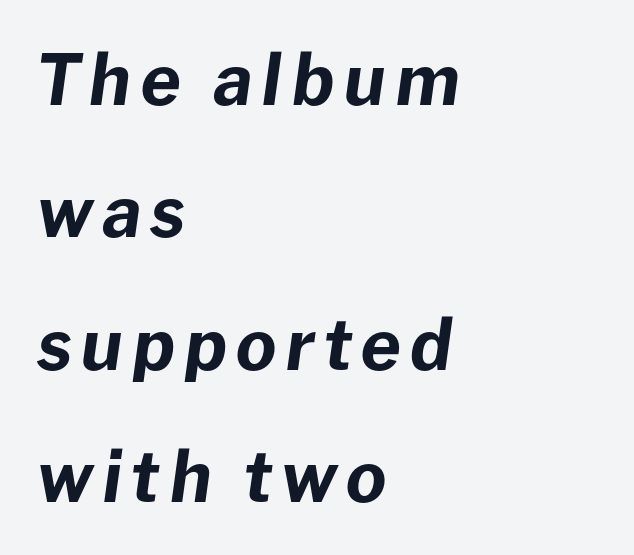
Short and long lines alike share a common starting point at left. The face used here has the dense, thick strokes of a bold. The rendering uses natural spacing where letterforms have individual widths. The text carries the slant typical of an italic or oblique font. Descender tails drop into unmarked territory.
